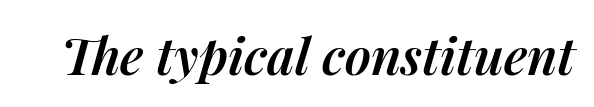
Q: Is the text bold? A: Semi-bold.
Q: Is the text italic (slanted)? A: Yes, it leans right by about 14 degrees.
Q: Is the text underlined? A: No.
Q: Is the spacing between letters normal or unusually wide? A: Normal.
Q: Width (condensed, normal, or wide)? A: Normal.
Q: Stroke contrast? A: Medium.
Q: x-height? A: Medium.
Q: Monospaced? A: No.
